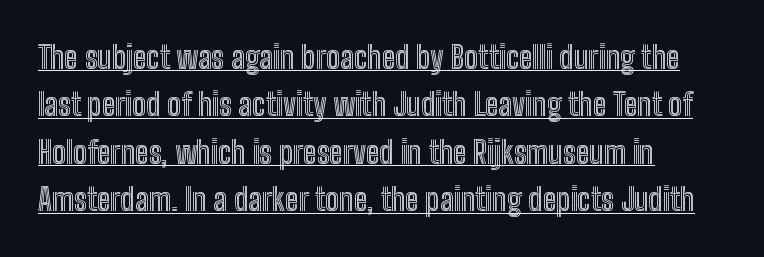
{"italic": "no", "width": "condensed", "x_height": "medium", "monospaced": "no", "underline": "yes", "align": "left", "line_spacing": "normal", "line_spacing_ratio": 1.53, "letter_spacing": "normal", "letter_spacing_em": 0.0, "glyph_px": 31}
